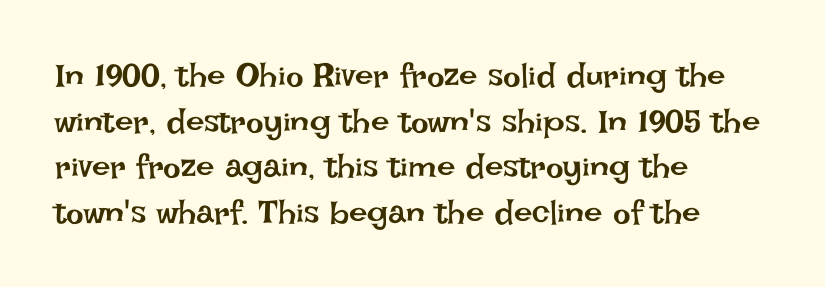
Successive baselines arrive at the customary interval. Heaviness? Minimal to ordinary, like unemphasized prose. Posture: vertical. This rendering leaves character spacing at its baseline value.
